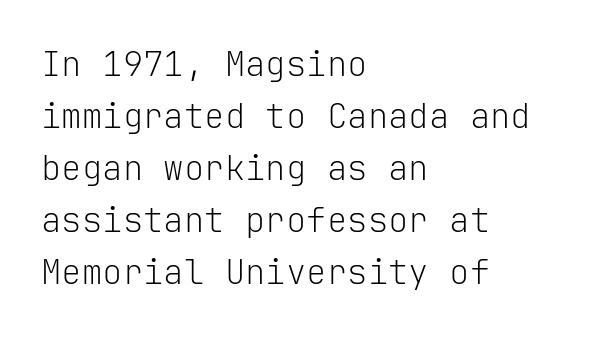
{"serif": "no", "italic": "no", "bold": "no", "weight": "light", "width": "normal", "stroke_contrast": "low", "x_height": "medium", "monospaced": "yes", "underline": "no", "align": "left", "line_spacing": "normal", "line_spacing_ratio": 1.53, "letter_spacing": "normal", "letter_spacing_em": 0.0, "glyph_px": 34}
